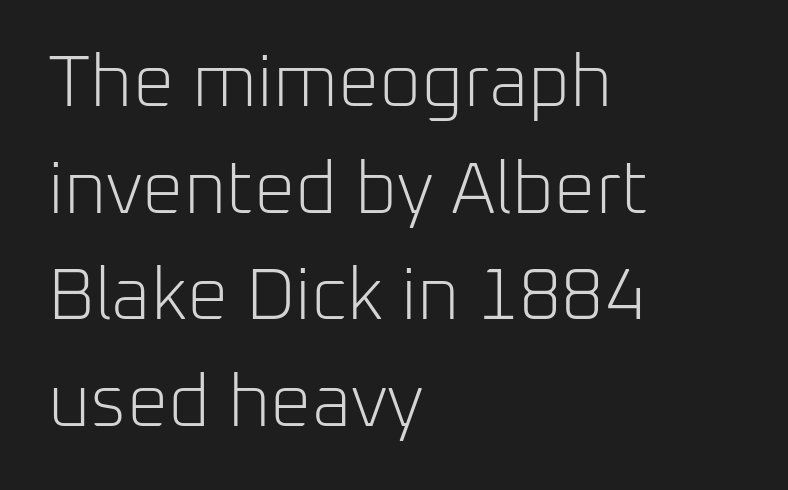
Q: Is the text bold? A: No.
Q: Is the text italic (slanted)? A: No, it is upright.
Q: Is the typeface a serif or a sans-serif typeface? A: Sans-serif.
Q: Is the text underlined? A: No.
Q: How is the paragraph aligned? A: Left-aligned.
Q: Is the spacing between letters normal or unusually wide? A: Normal.
Q: Is the spacing between lines tight, normal or loose? A: Normal.
Q: Width (condensed, normal, or wide)? A: Normal.
Q: Stroke contrast? A: Low.
Q: x-height? A: Medium.
Q: Monospaced? A: No.
